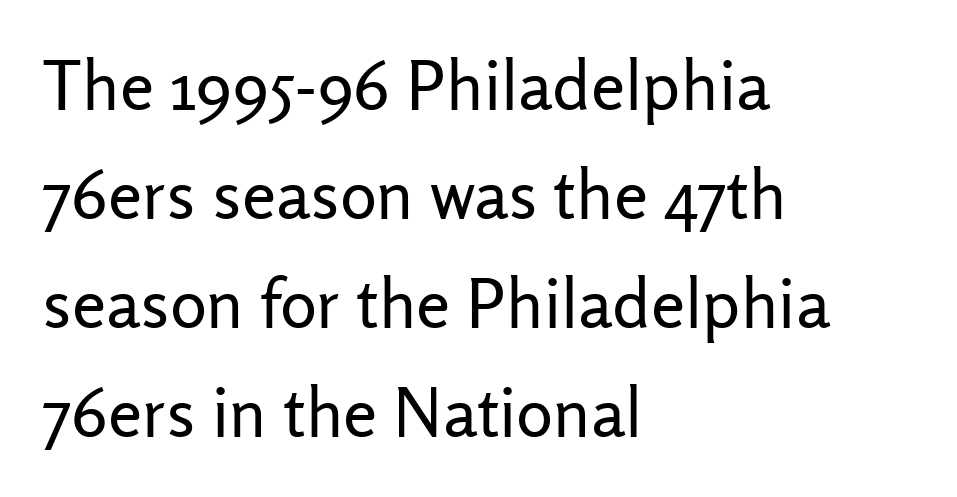
{"serif": "no", "italic": "no", "bold": "no", "weight": "regular", "width": "normal", "stroke_contrast": "low", "x_height": "medium", "monospaced": "no", "underline": "no", "align": "left", "line_spacing": "normal", "line_spacing_ratio": 1.58, "letter_spacing": "normal", "letter_spacing_em": 0.0, "glyph_px": 69}
